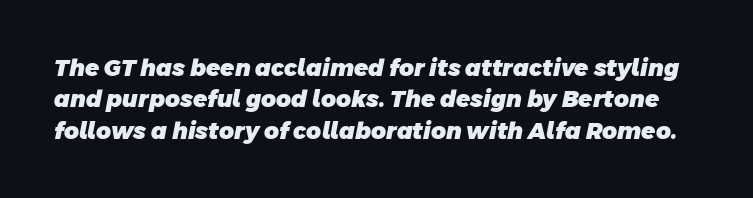
{"bold": "yes", "underline": "no", "line_spacing": "normal", "line_spacing_ratio": 1.36, "letter_spacing": "normal", "letter_spacing_em": 0.0, "glyph_px": 23}
